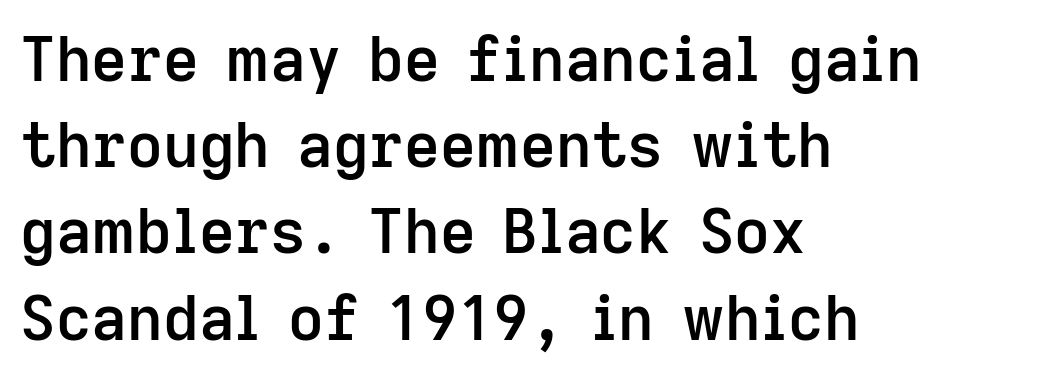
This block has exactly the height ordinary leading produces. The passage shown is typed in a proportional face where columns would drift. Characters follow at the spacing the type designer built in. The axis of the letterforms is exactly vertical.
